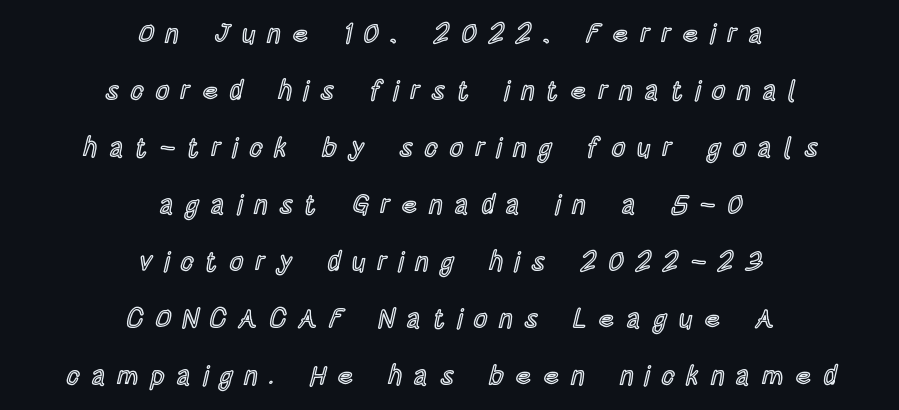
{"underline": "no", "align": "center", "line_spacing": "loose", "line_spacing_ratio": 2.11, "letter_spacing": "wide", "letter_spacing_em": 0.43, "glyph_px": 27}
